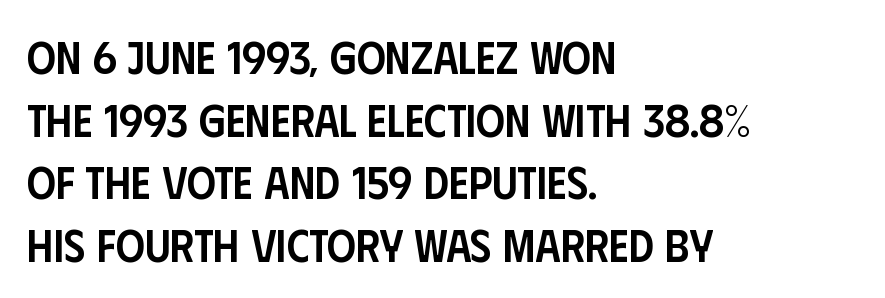
The image shows 45 px semibold, condensed sans-serif type, upright; set left-aligned, normal line spacing (1.39x), normal letter spacing, not underlined; low stroke contrast and a large x-height.
